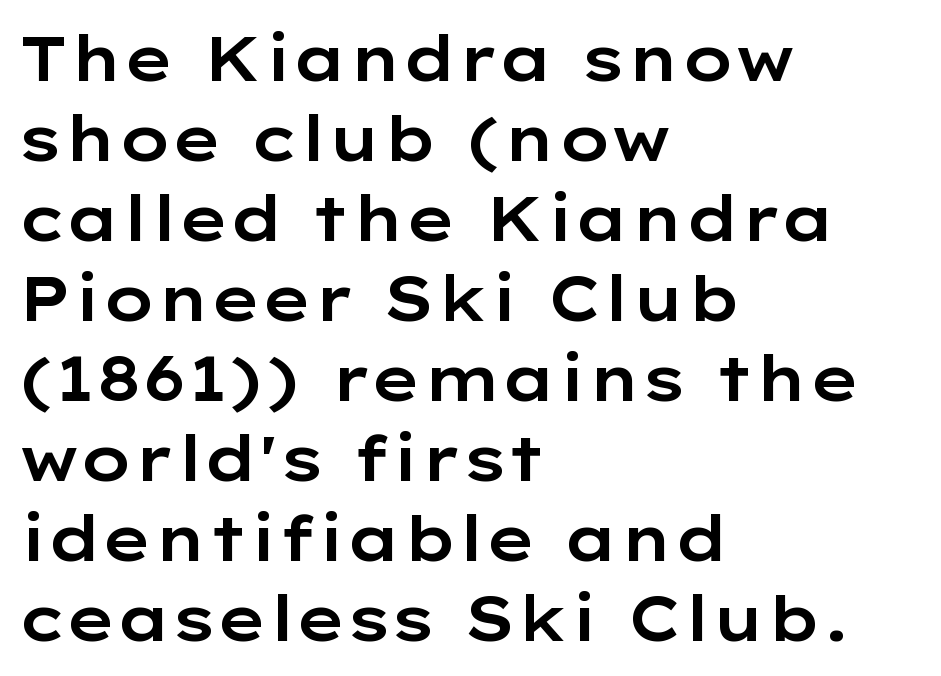
The image shows 63 px wide sans-serif type, upright; set left-aligned, normal line spacing (1.27x), normal letter spacing, not underlined; low stroke contrast and a medium x-height.
